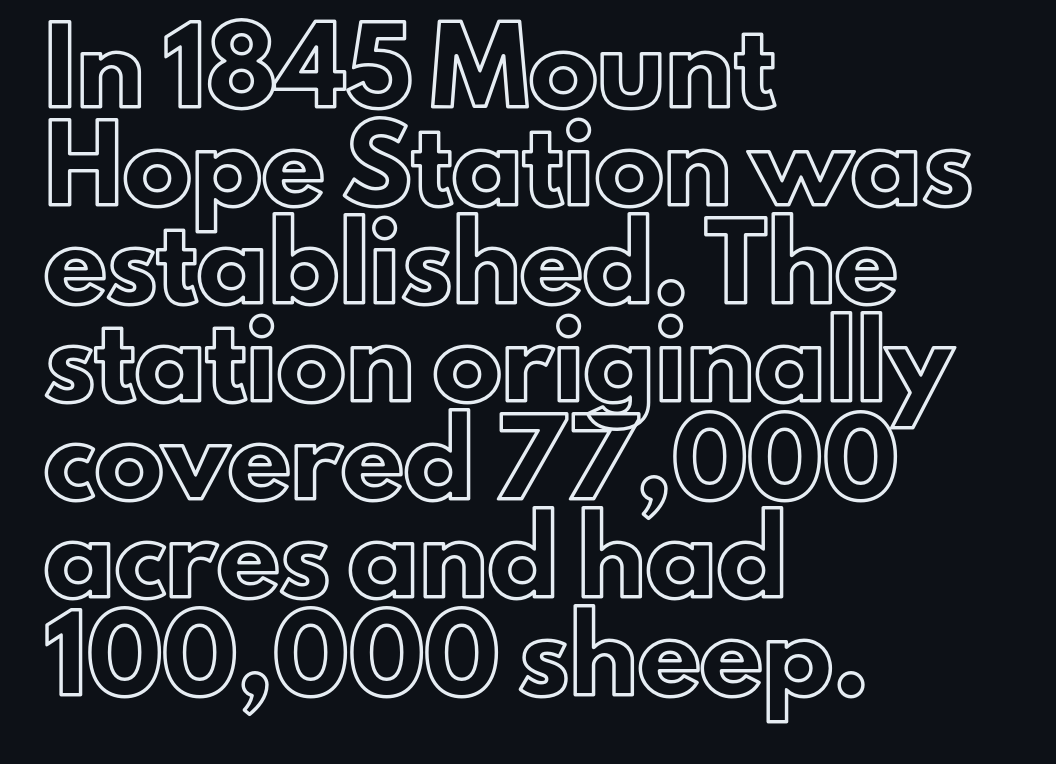
Every row of glyphs begins at an identical x-position on the left. Successive baselines arrive at the customary interval. Compared with typical body copy, the letter spacing here is the same. A typesetter would call this proportional, since set widths differ per character. If you drew a line through each stem, it would be perfectly vertical. The space directly below the letters is spotless.
